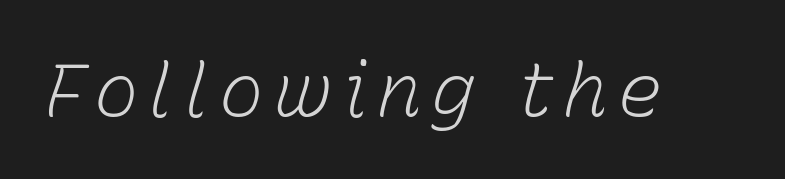
Q: Is the text bold? A: No.
Q: Is the text italic (slanted)? A: Yes, it leans right by about 15 degrees.
Q: Is the text underlined? A: No.
Q: Width (condensed, normal, or wide)? A: Normal.
Q: Stroke contrast? A: Low.
Q: x-height? A: Medium.
Q: Monospaced? A: No.
